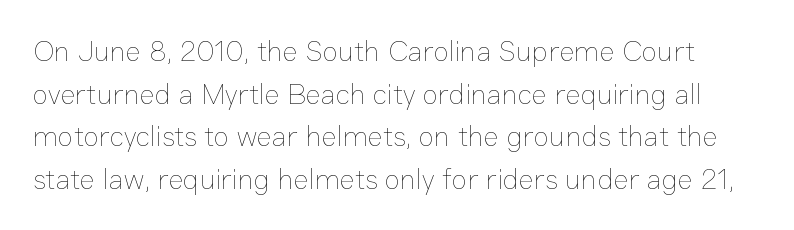
The image shows 29 px thin type, upright; set normal line spacing (1.47x), normal letter spacing, not underlined; low stroke contrast and a medium x-height.
